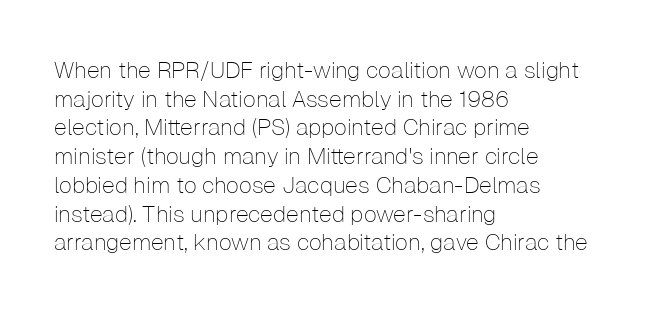
The image shows 23 px text type, upright; set left-aligned, normal line spacing (1.25x), normal letter spacing, not underlined.
